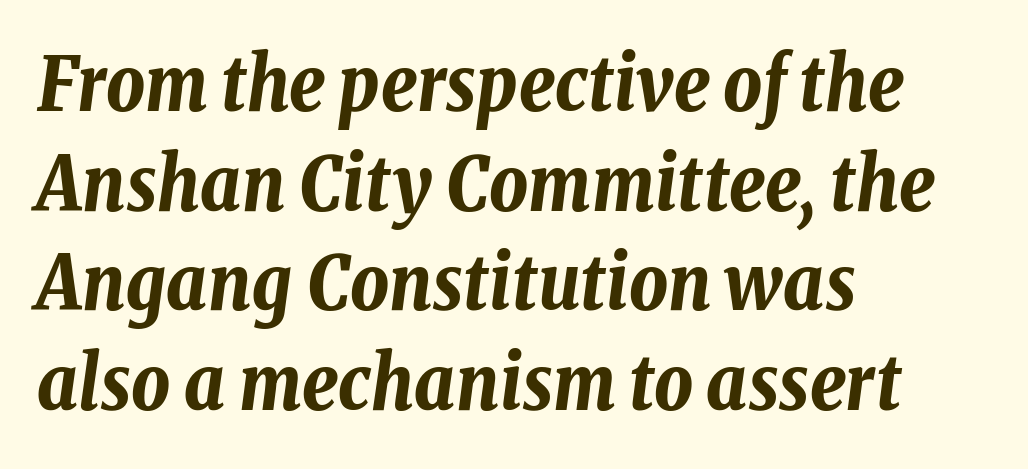
Q: Is the text bold? A: Yes.
Q: Is the text italic (slanted)? A: Yes, it leans right by about 8 degrees.
Q: Is the text underlined? A: No.
Q: How is the paragraph aligned? A: Left-aligned.
Q: Is the spacing between letters normal or unusually wide? A: Normal.
Q: Is the spacing between lines tight, normal or loose? A: Normal.
Q: Width (condensed, normal, or wide)? A: Condensed.
Q: Stroke contrast? A: Low.
Q: x-height? A: Medium.
Q: Monospaced? A: No.
